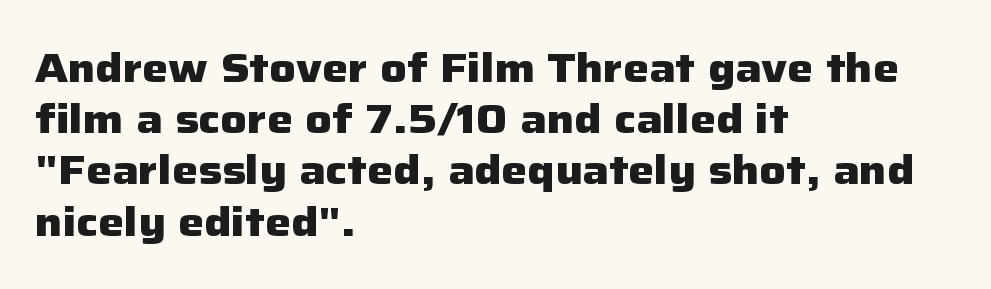
{"serif": "no", "italic": "no", "bold": "yes", "weight": "heavy", "width": "normal", "stroke_contrast": "low", "x_height": "medium", "monospaced": "no", "underline": "no", "align": "left", "line_spacing": "normal", "line_spacing_ratio": 1.25, "letter_spacing": "normal", "letter_spacing_em": 0.0, "glyph_px": 41}
